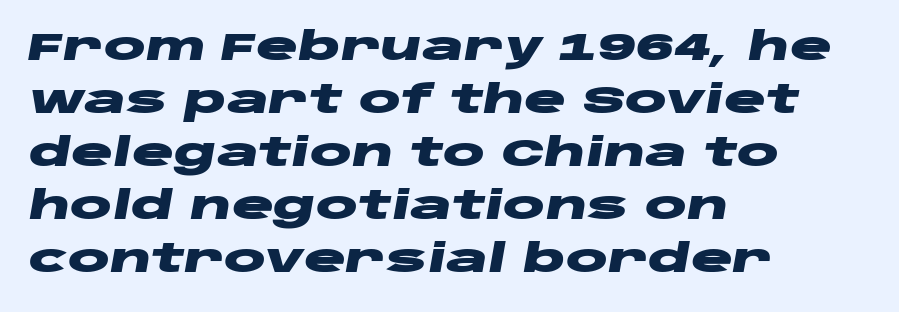
The image shows 39 px heavy, wide type, italic (leaning right); set left-aligned, normal line spacing (1.36x), normal letter spacing, not underlined; low stroke contrast and a large x-height.
